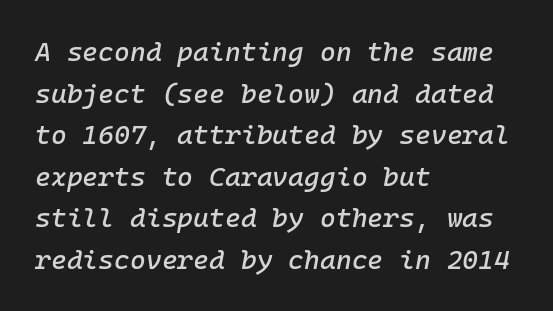
{"italic": "yes", "lean": "right", "slant_degrees": 10, "underline": "no", "align": "left", "line_spacing": "normal", "line_spacing_ratio": 1.54, "letter_spacing": "normal", "letter_spacing_em": 0.0, "glyph_px": 27}
